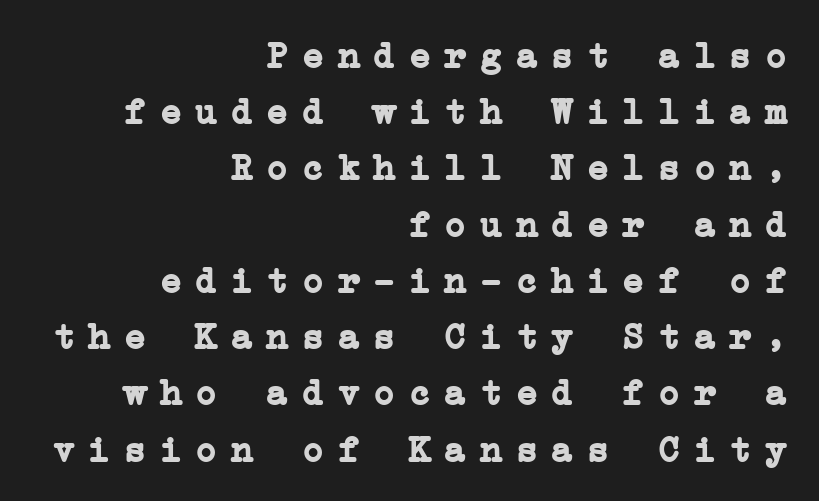
{"serif": "yes", "italic": "no", "bold": "yes", "weight": "semibold", "width": "normal", "stroke_contrast": "low", "x_height": "medium", "underline": "no", "align": "right", "line_spacing": "normal", "line_spacing_ratio": 1.52, "letter_spacing": "wide", "letter_spacing_em": 0.36, "glyph_px": 37}
